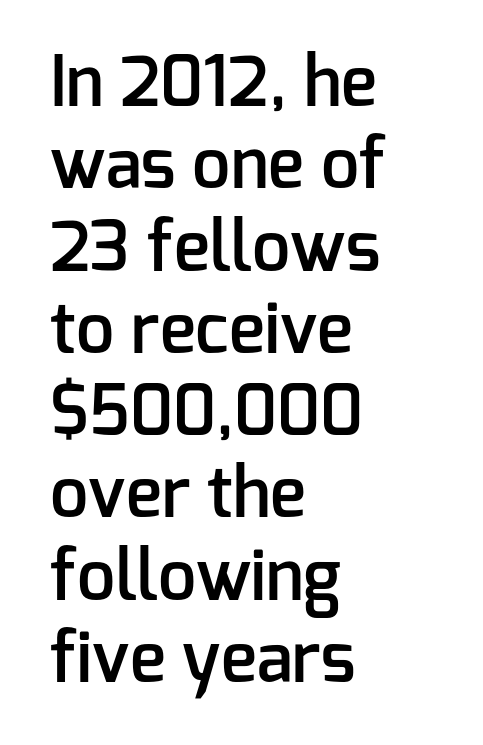
{"serif": "no", "italic": "no", "bold": "semi", "weight": "semibold", "width": "normal", "stroke_contrast": "low", "x_height": "medium", "monospaced": "no", "underline": "no", "align": "left", "line_spacing_ratio": 1.21, "letter_spacing": "normal", "letter_spacing_em": 0.0, "glyph_px": 68}
